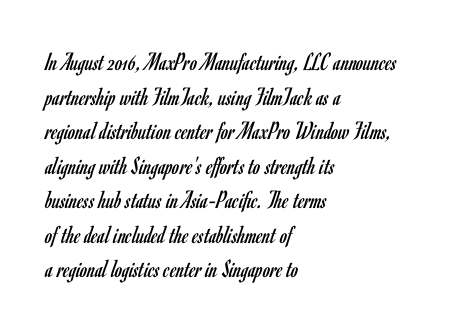
Q: Is the text bold? A: No.
Q: Is the text italic (slanted)? A: Yes.
Q: Is the text underlined? A: No.
Q: How is the paragraph aligned? A: Left-aligned.
Q: Is the spacing between letters normal or unusually wide? A: Normal.
Q: Is the spacing between lines tight, normal or loose? A: Normal.
